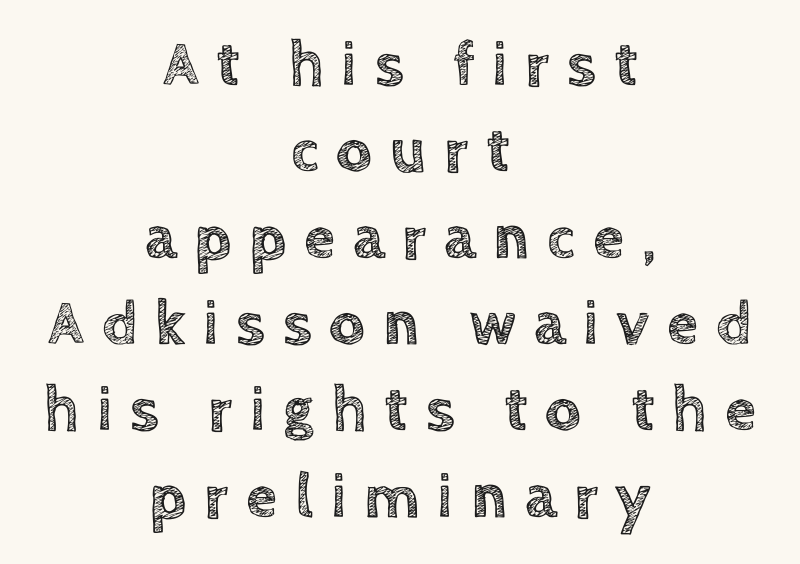
{"italic": "no", "width": "normal", "x_height": "large", "monospaced": "no", "underline": "no", "align": "center", "line_spacing": "normal", "line_spacing_ratio": 1.37, "letter_spacing": "wide", "letter_spacing_em": 0.28, "glyph_px": 63}
